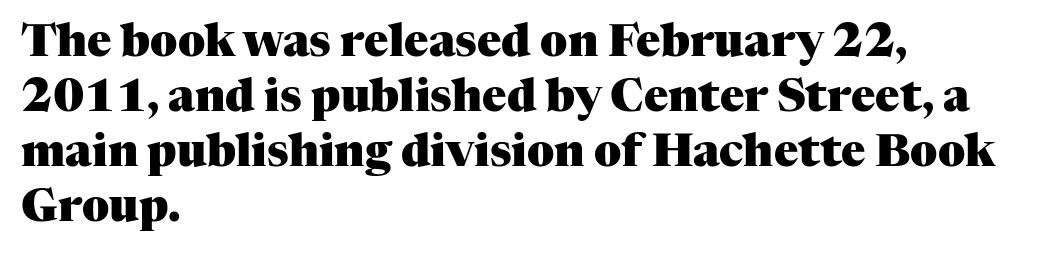
Q: Is the text bold? A: Yes.
Q: Is the text italic (slanted)? A: No, it is upright.
Q: Is the typeface a serif or a sans-serif typeface? A: Serif.
Q: Is the text underlined? A: No.
Q: How is the paragraph aligned? A: Left-aligned.
Q: Is the spacing between letters normal or unusually wide? A: Normal.
Q: Width (condensed, normal, or wide)? A: Normal.
Q: Stroke contrast? A: Medium.
Q: x-height? A: Medium.
Q: Monospaced? A: No.
